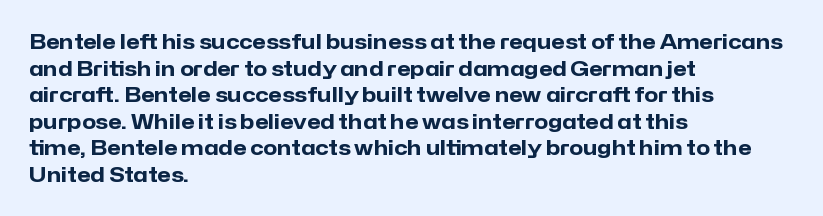
Q: Is the text bold? A: Yes.
Q: Is the text italic (slanted)? A: No, it is upright.
Q: Is the text underlined? A: No.
Q: How is the paragraph aligned? A: Left-aligned.
Q: Is the spacing between letters normal or unusually wide? A: Normal.
Q: Is the spacing between lines tight, normal or loose? A: Normal.
